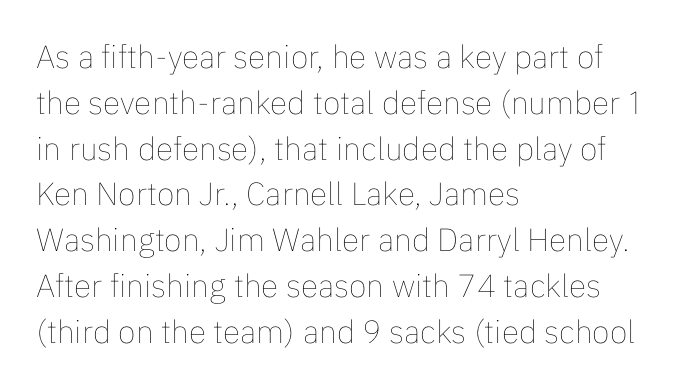
The image shows 32 px thin type, upright; set left-aligned, normal line spacing (1.43x), normal letter spacing, not underlined; low stroke contrast and a medium x-height.
